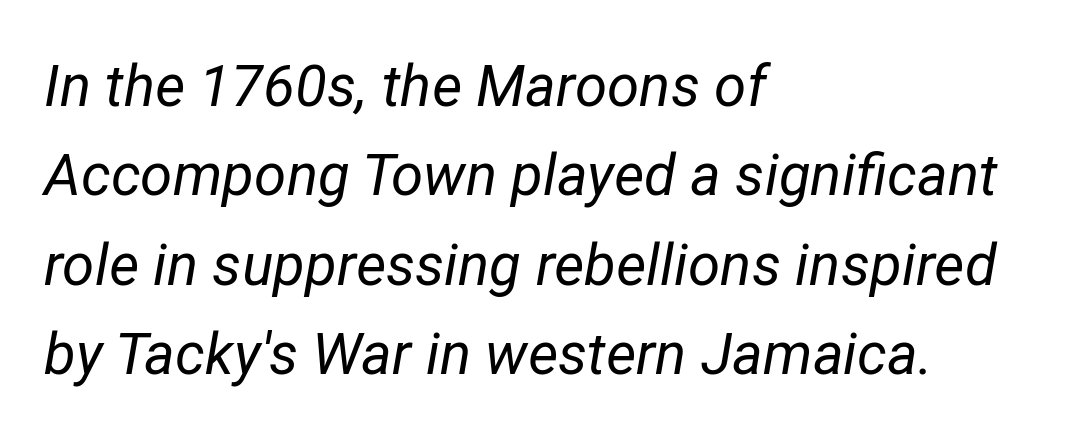
Vertical stems look standard width or narrower in stroke. You could call the tracking neutral — neither tight nor loose. Slant detected: the letters are inclined. Every row of glyphs begins at an identical x-position on the left.
